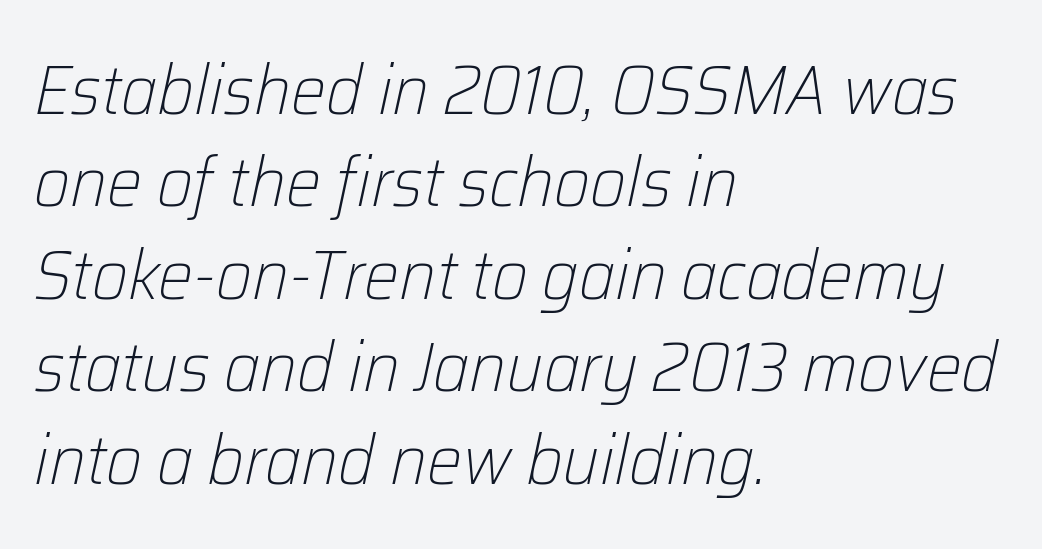
The image shows 70 px light type, italic (leaning right); set left-aligned, normal line spacing (1.32x), normal letter spacing, not underlined; low stroke contrast and a medium x-height.
